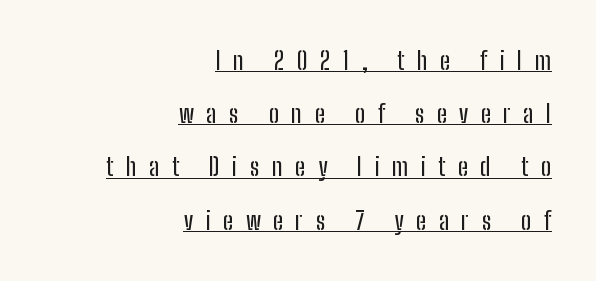
The image shows 25 px text type, upright; set right-aligned, loose line spacing (2.13x), unusually wide letter spacing (+0.5 em), underlined.
